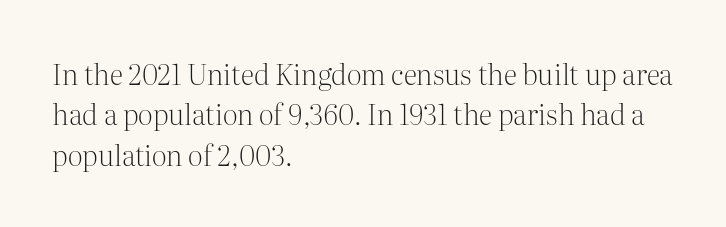
The image shows 28 px light serif type, upright; set left-aligned, normal line spacing (1.44x), normal letter spacing, not underlined; medium stroke contrast and a medium x-height.
